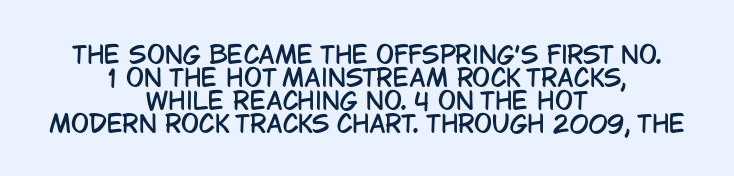
The image shows 24 px text type, upright; set centered, tight line spacing (0.96x), normal letter spacing, not underlined.
